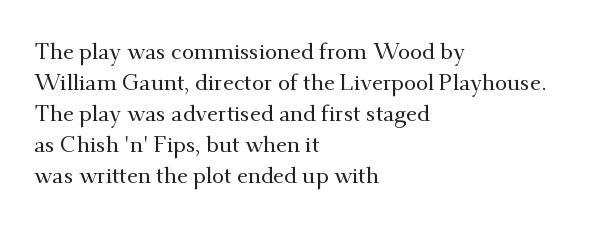
The image shows 22 px text type, upright; set left-aligned, normal line spacing (1.41x), normal letter spacing, not underlined.
